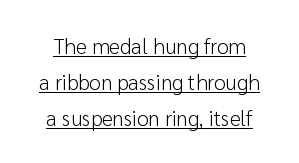
{"italic": "no", "bold": "no", "underline": "yes", "line_spacing_ratio": 1.72, "letter_spacing": "normal", "letter_spacing_em": 0.0, "glyph_px": 21}
